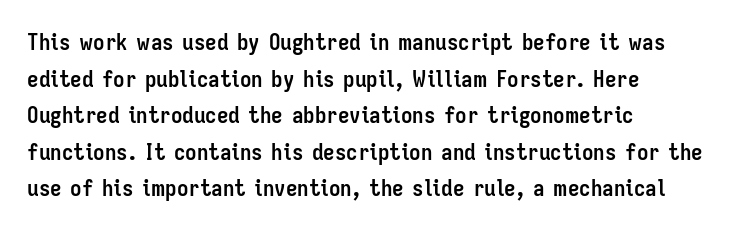
{"italic": "no", "bold": "yes", "underline": "no", "align": "left", "line_spacing": "normal", "line_spacing_ratio": 1.59, "letter_spacing": "normal", "letter_spacing_em": 0.0, "glyph_px": 23}
